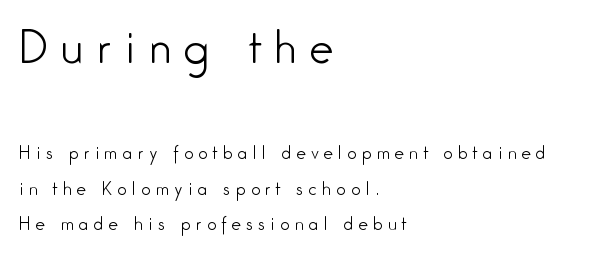
The image shows 43 px light, condensed sans-serif type, upright; set left-aligned, loose line spacing (2.07x), unusually wide letter spacing (+0.31 em), not underlined; the first (top) block is 2.53x larger; low stroke contrast and a medium x-height.
